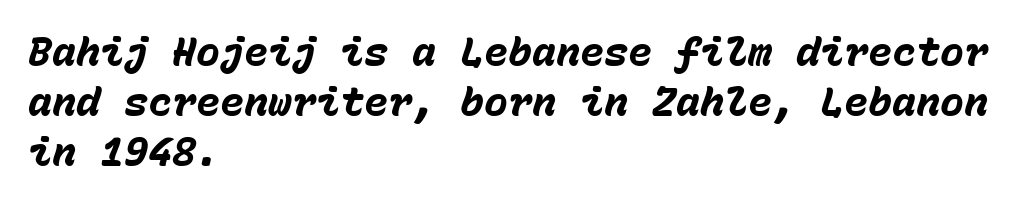
Q: Is the text bold? A: Yes.
Q: Is the text italic (slanted)? A: Yes, it leans right by about 15 degrees.
Q: Is the text underlined? A: No.
Q: How is the paragraph aligned? A: Left-aligned.
Q: Is the spacing between letters normal or unusually wide? A: Normal.
Q: Is the spacing between lines tight, normal or loose? A: Normal.
Q: Width (condensed, normal, or wide)? A: Normal.
Q: Stroke contrast? A: Low.
Q: x-height? A: Medium.
Q: Monospaced? A: Yes.
